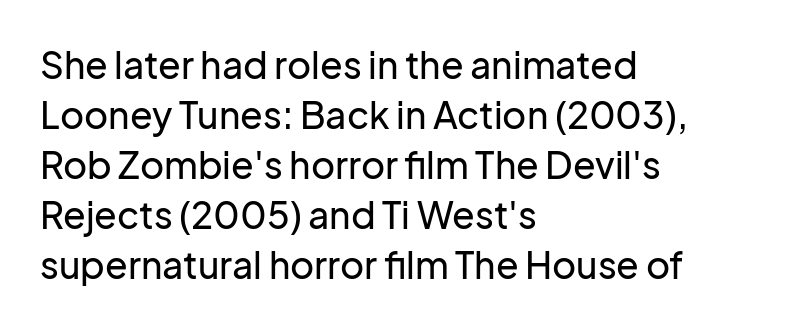
Q: Is the text italic (slanted)? A: No, it is upright.
Q: Is the typeface a serif or a sans-serif typeface? A: Sans-serif.
Q: Is the text underlined? A: No.
Q: How is the paragraph aligned? A: Left-aligned.
Q: Is the spacing between letters normal or unusually wide? A: Normal.
Q: Is the spacing between lines tight, normal or loose? A: Normal.
Q: Width (condensed, normal, or wide)? A: Normal.
Q: Stroke contrast? A: Low.
Q: x-height? A: Medium.
Q: Monospaced? A: No.
